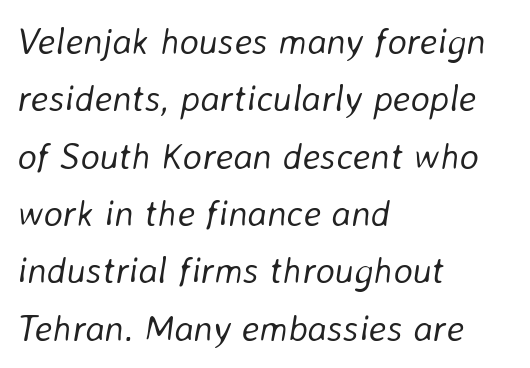
The image shows 37 px light type, italic (leaning right); set left-aligned, normal line spacing (1.55x), normal letter spacing, not underlined; low stroke contrast and a medium x-height.
